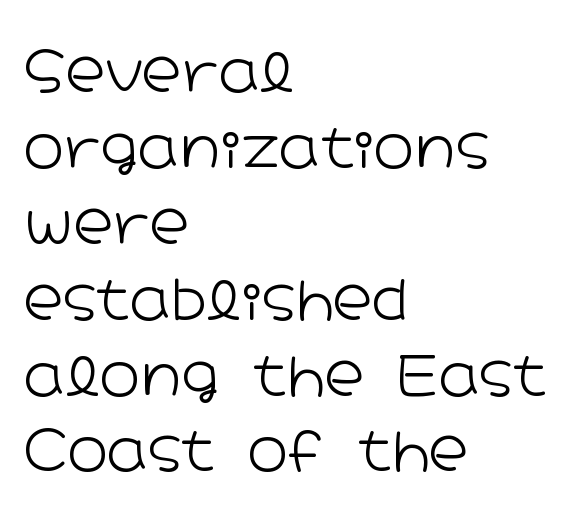
{"serif": "no", "italic": "no", "bold": "no", "weight": "light", "width": "wide", "stroke_contrast": "low", "x_height": "medium", "monospaced": "no", "underline": "no", "align": "left", "line_spacing": "normal", "line_spacing_ratio": 1.38, "letter_spacing": "normal", "letter_spacing_em": 0.0, "glyph_px": 55}
